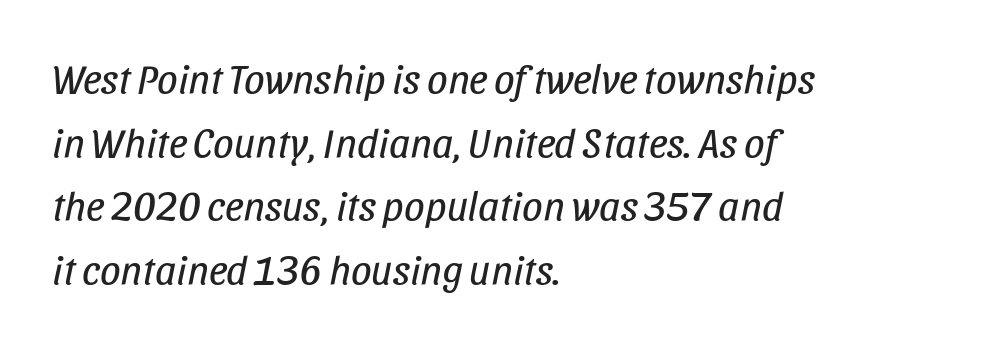
The image shows 41 px regular-weight, condensed type, italic (leaning right); set left-aligned, normal line spacing (1.55x), normal letter spacing, not underlined; low stroke contrast and a large x-height.
